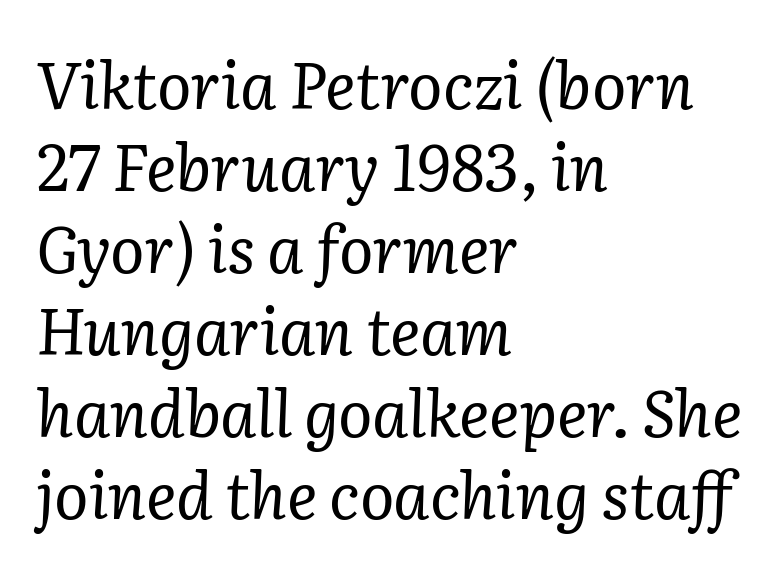
The image shows 64 px regular-weight serif type, italic (leaning right); set left-aligned, normal line spacing (1.28x), normal letter spacing, not underlined; low stroke contrast and a medium x-height.
